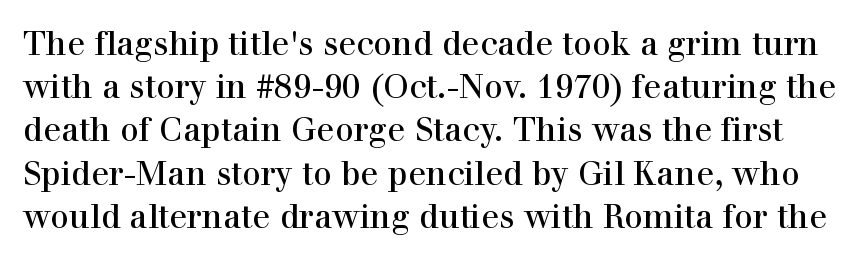
Check under the words: just untouched page. Posture: straight, roman, zero tilt. The text was rendered using a seriffed face with decorative stroke endings. The horizontal fit of the characters is conventional and even.
